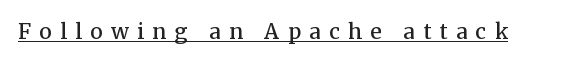
The lettering is marked with a stroke running underneath it. The line texture is sparse and dotted thanks to wide tracking. Does the lettering tilt? It doesn't — this is upright. Notice the strokes are somewhat thickened but not fully heavy: this is a semibold.
